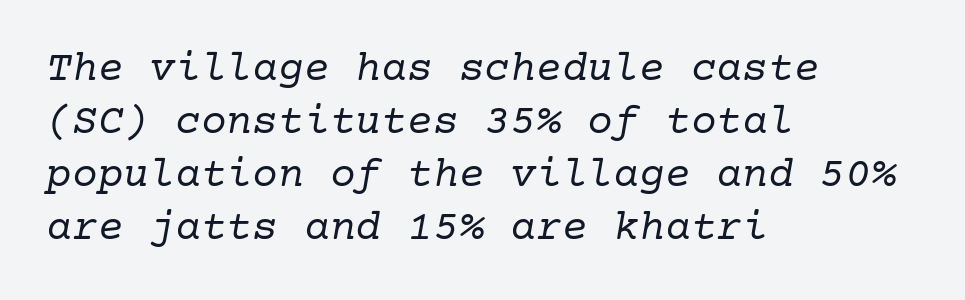
The image shows 43 px regular-weight serif type, italic (leaning right); set left-aligned, line spacing 1.23x, normal letter spacing, not underlined; low stroke contrast and a medium x-height.
